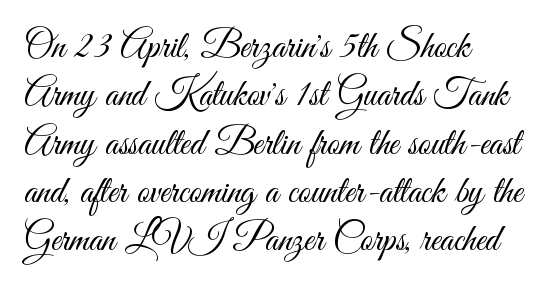
Q: Is the text bold? A: No.
Q: Is the text italic (slanted)? A: Yes.
Q: Is the typeface a serif or a sans-serif typeface? A: Sans-serif.
Q: Is the text underlined? A: No.
Q: How is the paragraph aligned? A: Left-aligned.
Q: Is the spacing between letters normal or unusually wide? A: Normal.
Q: Is the spacing between lines tight, normal or loose? A: Normal.
Q: Width (condensed, normal, or wide)? A: Condensed.
Q: Stroke contrast? A: Medium.
Q: x-height? A: Small.
Q: Monospaced? A: No.
